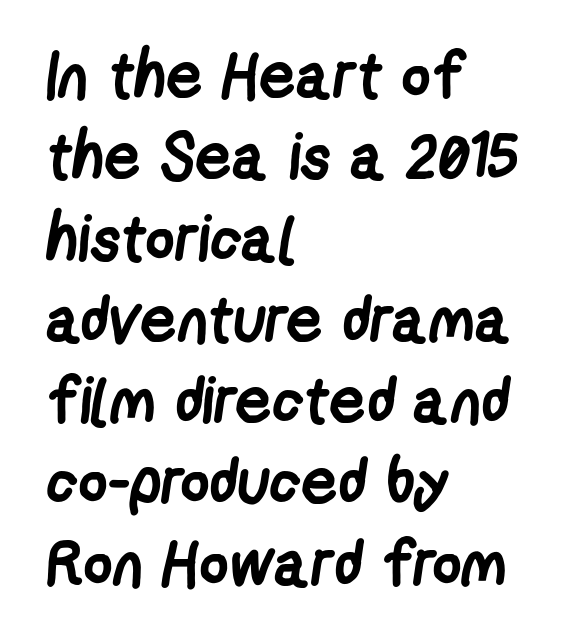
The image shows 64 px semibold, condensed sans-serif type; set left-aligned, normal line spacing (1.27x), normal letter spacing, not underlined; low stroke contrast and a medium x-height.
